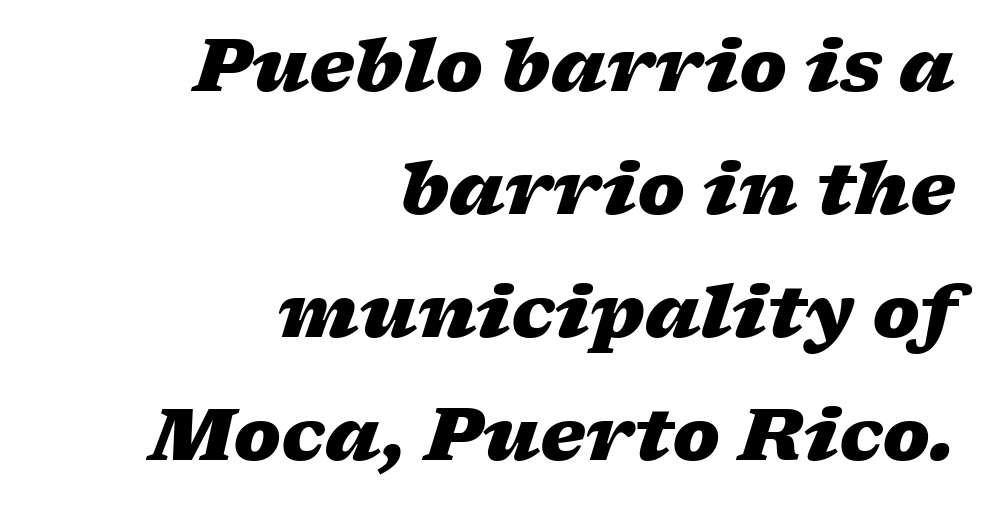
Italic? Definitely — the glyphs are oblique. Each letter keeps its own natural width here, so spacing adapts to shape. Right-aligned paragraph, ragged on the left. The tracking reads as untouched default to a designer's eye. You'd pick this weight for a headline — it's a proper bold. This rendering features lettering with no underline.
